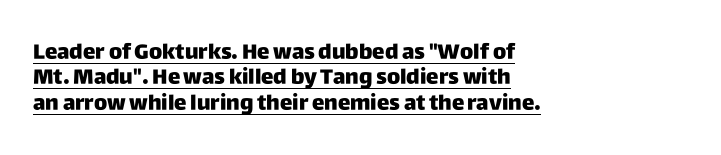
Strokes here are thick enough to call this a true bold. Underlined type. All the whitespace from short lines collects on the right. The passage shown has conventional tracking throughout. Upright lettering throughout.
